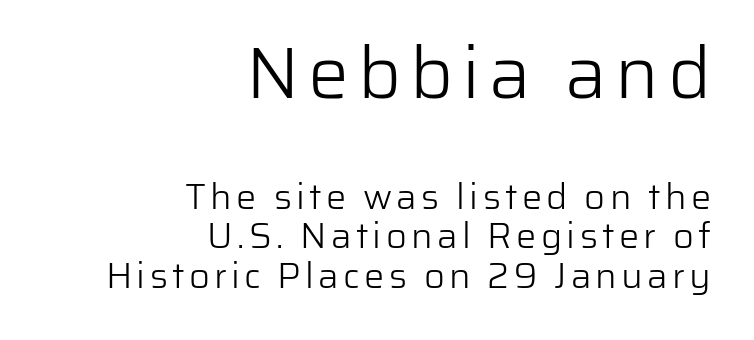
{"serif": "no", "italic": "no", "bold": "no", "weight": "light", "width": "normal", "stroke_contrast": "low", "x_height": "medium", "monospaced": "no", "underline": "no", "align": "right", "line_spacing": "tight", "line_spacing_ratio": 1.1, "larger_block": "first", "size_ratio": 2.03, "glyph_px": 73}
